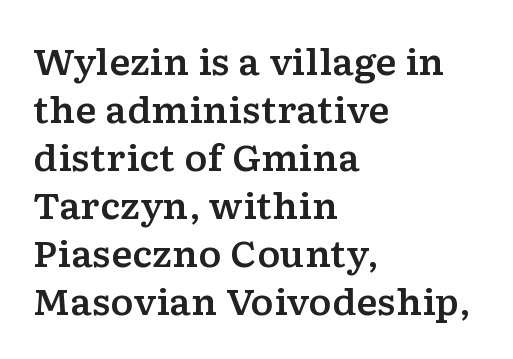
The image shows 35 px wide serif type, upright; set left-aligned, normal line spacing (1.37x), normal letter spacing, not underlined; low stroke contrast and a medium x-height.
